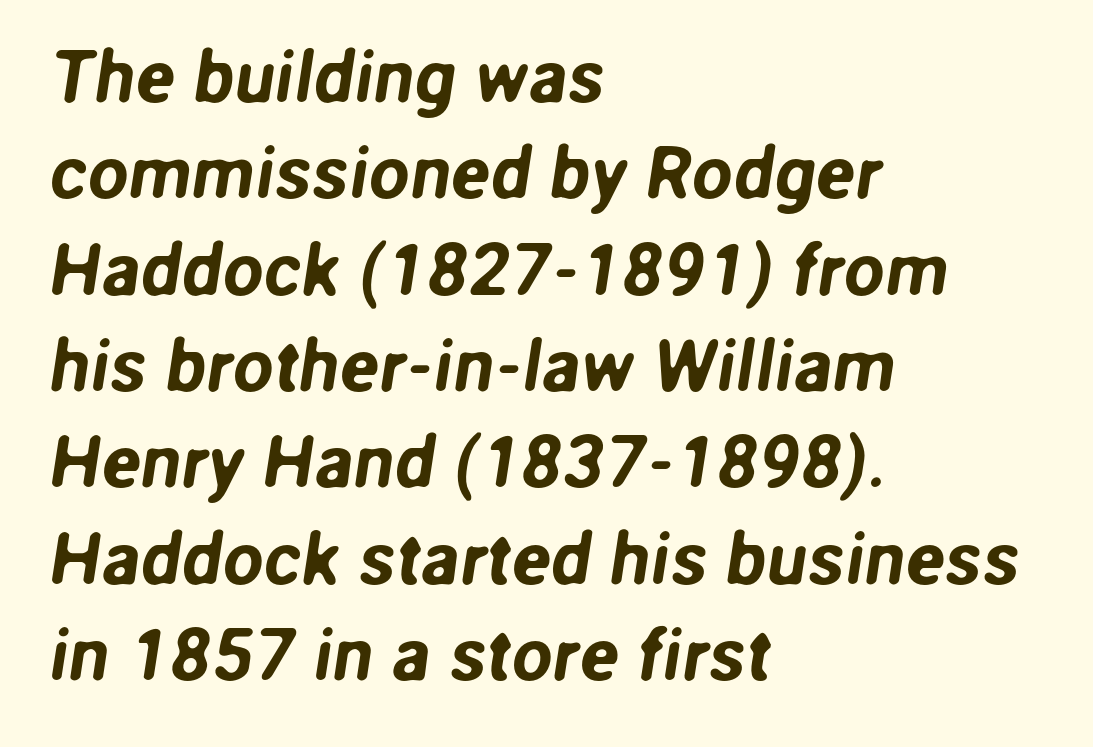
{"serif": "no", "width": "normal", "stroke_contrast": "low", "x_height": "medium", "monospaced": "no", "underline": "no", "align": "left", "line_spacing": "normal", "line_spacing_ratio": 1.32, "letter_spacing": "normal", "letter_spacing_em": 0.0, "glyph_px": 73}
